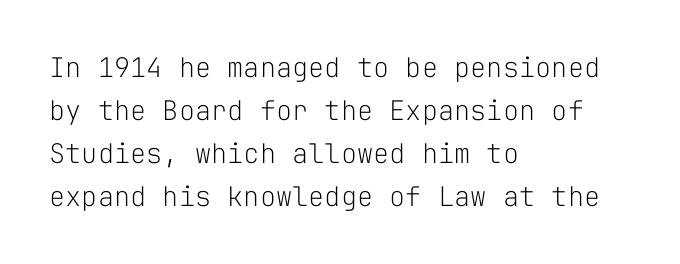
Line beginnings align vertically; line endings do not. Quick note: not italic, upright. No chunkiness to these letters — they're not bold. Default kerning and tracking; the words read as compact shapes.
